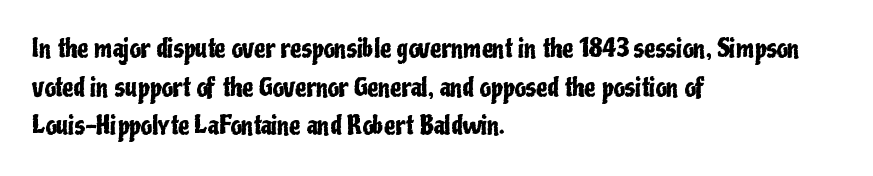
Inter-character spacing is left at the font's built-in metrics. Quick note: underline off. Horizontal alignment here is leftward, the default for most running prose. Posture: vertical. Line spacing here is normal.
